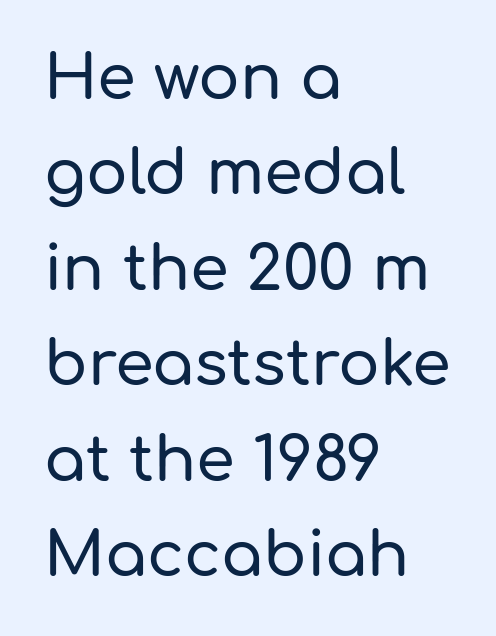
Q: Is the text italic (slanted)? A: No, it is upright.
Q: Is the typeface a serif or a sans-serif typeface? A: Sans-serif.
Q: Is the text underlined? A: No.
Q: How is the paragraph aligned? A: Left-aligned.
Q: Is the spacing between letters normal or unusually wide? A: Normal.
Q: Is the spacing between lines tight, normal or loose? A: Normal.
Q: Width (condensed, normal, or wide)? A: Normal.
Q: Stroke contrast? A: Low.
Q: x-height? A: Medium.
Q: Monospaced? A: No.
